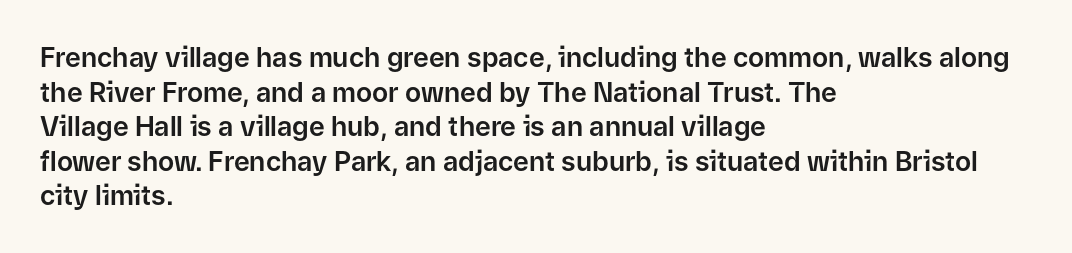
The image shows 27 px text type, upright; set left-aligned, normal line spacing (1.28x), normal letter spacing, not underlined.
